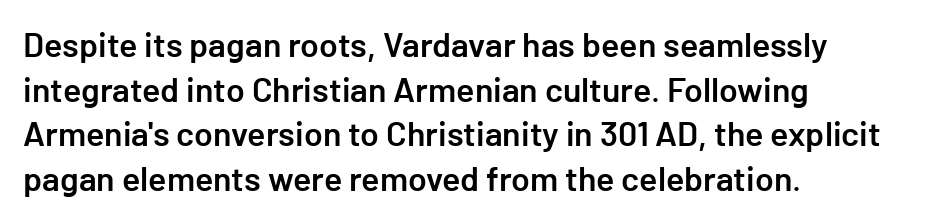
{"serif": "no", "italic": "no", "bold": "semi", "weight": "semibold", "width": "normal", "stroke_contrast": "low", "x_height": "medium", "underline": "no", "align": "left", "line_spacing": "normal", "line_spacing_ratio": 1.31, "letter_spacing": "normal", "letter_spacing_em": 0.0, "glyph_px": 34}
